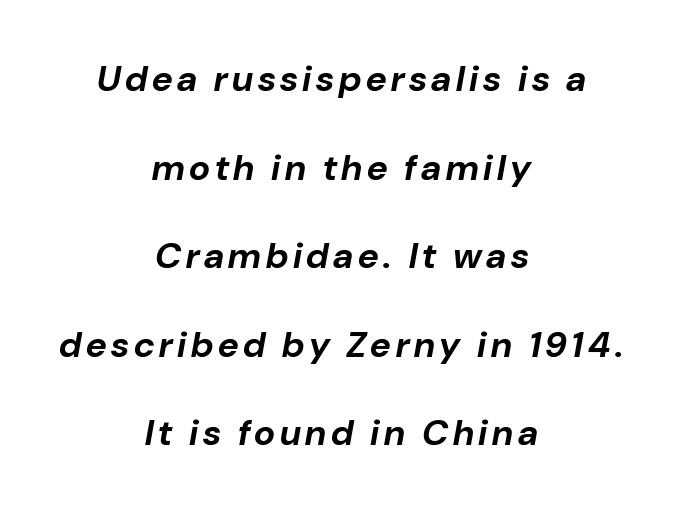
The image shows 36 px bold type, italic (leaning right); set centered, loose line spacing (2.46x), not underlined; low stroke contrast and a medium x-height.
